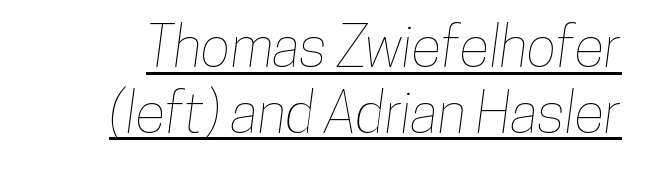
Q: Is the text underlined? A: Yes.
Q: Is the spacing between letters normal or unusually wide? A: Normal.
Q: Width (condensed, normal, or wide)? A: Condensed.
Q: Stroke contrast? A: Low.
Q: x-height? A: Medium.
Q: Monospaced? A: No.
